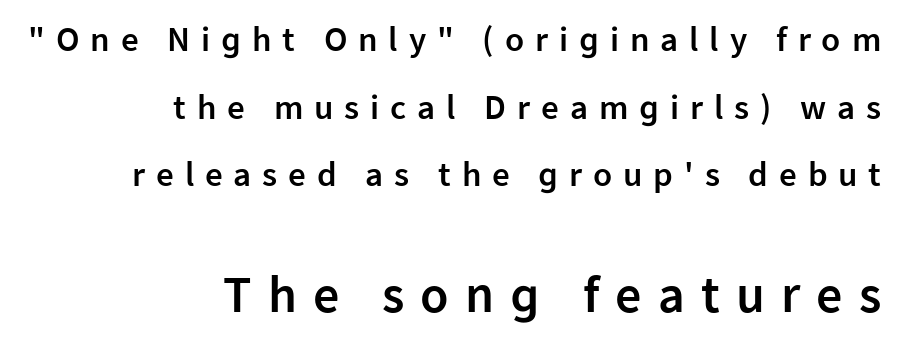
Q: Is the text bold? A: Semi-bold.
Q: Is the text italic (slanted)? A: No, it is upright.
Q: Is the typeface a serif or a sans-serif typeface? A: Sans-serif.
Q: Is the text underlined? A: No.
Q: How is the paragraph aligned? A: Right-aligned.
Q: Is the spacing between letters normal or unusually wide? A: Unusually wide.
Q: Is the spacing between lines tight, normal or loose? A: Loose.
Q: Which block of text is set in a larger size, the first (top) or the second (bottom)? A: The second (bottom) one.
Q: Width (condensed, normal, or wide)? A: Normal.
Q: Stroke contrast? A: Low.
Q: x-height? A: Medium.
Q: Monospaced? A: No.
